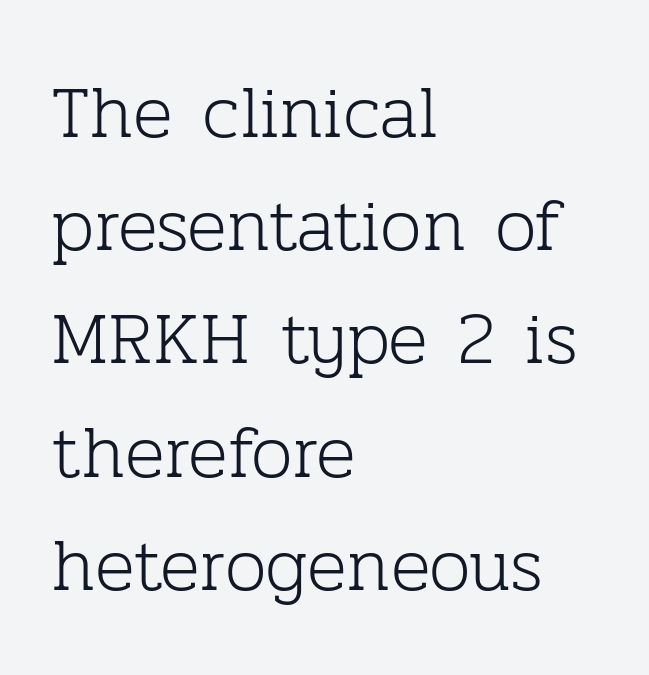
The glyphs in this specimen are seriffed. The rows are spaced the way most documents space them. Beneath every word, the page is bare. The face used here is proportionally spaced, like ordinary book or web type. The weight would be labelled regular, book, light, or lighter still.
